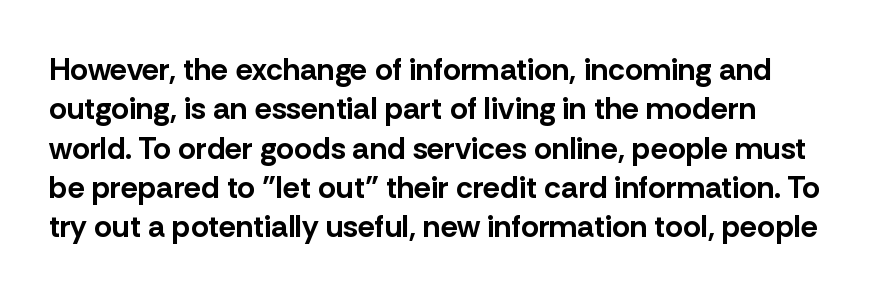
The image shows 31 px bold sans-serif type, upright; set normal line spacing (1.27x), normal letter spacing, not underlined; low stroke contrast and a medium x-height.
